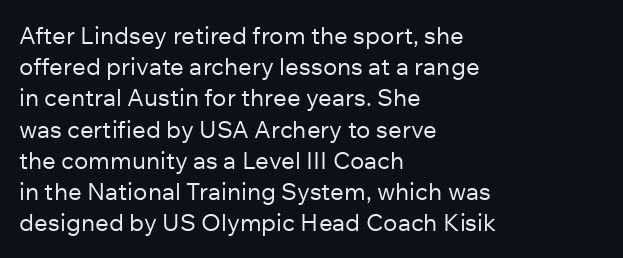
Q: Is the text bold? A: No.
Q: Is the text italic (slanted)? A: No, it is upright.
Q: Is the text underlined? A: No.
Q: How is the paragraph aligned? A: Left-aligned.
Q: Is the spacing between letters normal or unusually wide? A: Normal.
Q: Is the spacing between lines tight, normal or loose? A: Normal.
